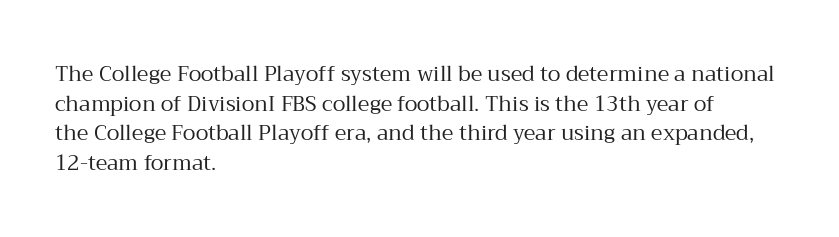
Q: Is the text bold? A: No.
Q: Is the text italic (slanted)? A: No, it is upright.
Q: Is the text underlined? A: No.
Q: How is the paragraph aligned? A: Left-aligned.
Q: Is the spacing between letters normal or unusually wide? A: Normal.
Q: Is the spacing between lines tight, normal or loose? A: Normal.
